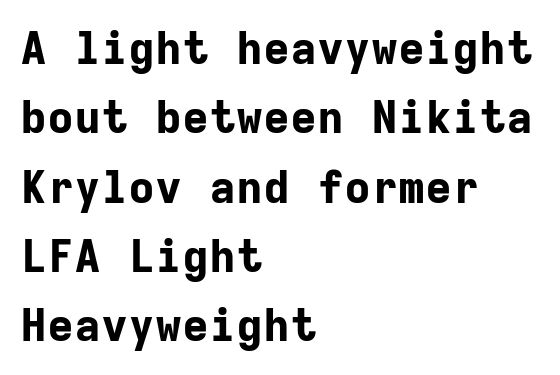
Characters follow at the spacing the type designer built in. Every character here occupies the same horizontal width, giving the sample a typewriter-like rhythm. Quick note: interline space is typical. Posture: straight, roman, zero tilt.
